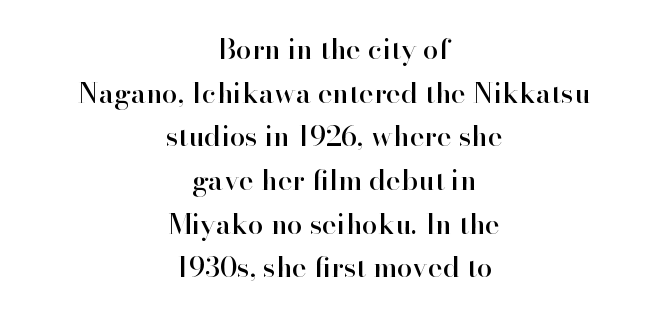
{"serif": "yes", "italic": "no", "width": "normal", "stroke_contrast": "high", "x_height": "small", "monospaced": "no", "underline": "no", "align": "center", "line_spacing": "normal", "line_spacing_ratio": 1.56, "letter_spacing": "normal", "letter_spacing_em": 0.0, "glyph_px": 28}
